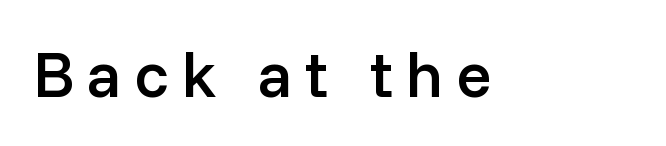
Q: Is the text bold? A: Semi-bold.
Q: Is the text italic (slanted)? A: No, it is upright.
Q: Is the typeface a serif or a sans-serif typeface? A: Sans-serif.
Q: Is the text underlined? A: No.
Q: Is the spacing between letters normal or unusually wide? A: Unusually wide.
Q: Width (condensed, normal, or wide)? A: Normal.
Q: Stroke contrast? A: Low.
Q: x-height? A: Medium.
Q: Monospaced? A: No.
